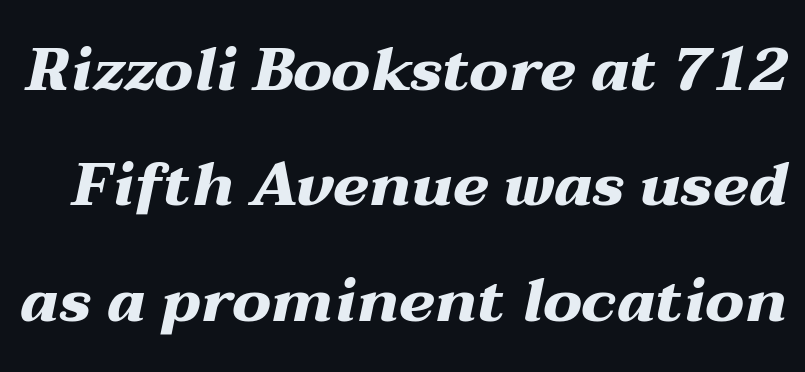
The axis of the letterforms is tilted away from vertical. Just letters on the line, the space beneath them empty. Glyph-to-glyph distance matches everyday printed text. Bold? Absolutely — the strokes are thick and heavy. Do the characters align in a grid? No, the font is proportional.
